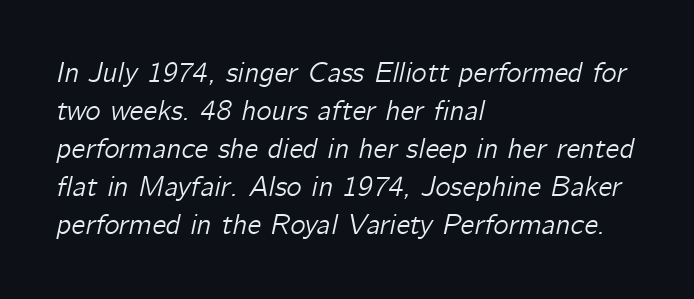
Q: Is the text italic (slanted)? A: Yes, it leans right by about 12 degrees.
Q: Is the text underlined? A: No.
Q: How is the paragraph aligned? A: Left-aligned.
Q: Is the spacing between letters normal or unusually wide? A: Normal.
Q: Is the spacing between lines tight, normal or loose? A: Normal.
Q: Width (condensed, normal, or wide)? A: Normal.
Q: Stroke contrast? A: Low.
Q: x-height? A: Medium.
Q: Monospaced? A: No.
